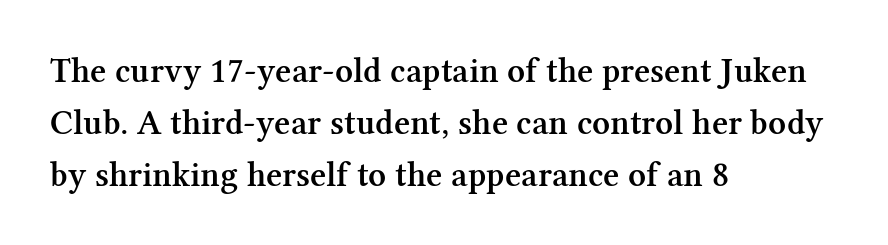
{"serif": "yes", "italic": "no", "bold": "semi", "weight": "semibold", "width": "normal", "stroke_contrast": "medium", "x_height": "medium", "monospaced": "no", "underline": "no", "align": "left", "line_spacing": "normal", "line_spacing_ratio": 1.48, "letter_spacing": "normal", "letter_spacing_em": 0.0, "glyph_px": 35}
